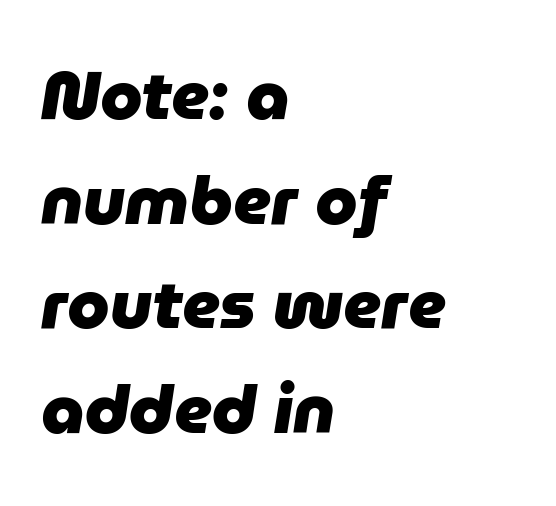
Q: Is the text bold? A: Yes.
Q: Is the text italic (slanted)? A: Yes, it leans right by about 9 degrees.
Q: Is the text underlined? A: No.
Q: How is the paragraph aligned? A: Left-aligned.
Q: Is the spacing between letters normal or unusually wide? A: Normal.
Q: Is the spacing between lines tight, normal or loose? A: Normal.
Q: Width (condensed, normal, or wide)? A: Normal.
Q: Stroke contrast? A: Low.
Q: x-height? A: Medium.
Q: Monospaced? A: No.
